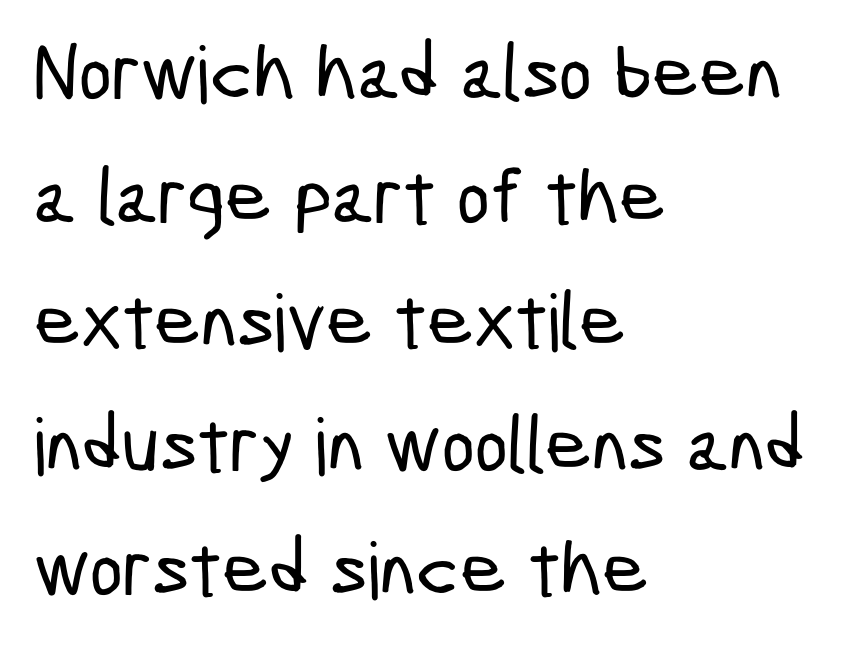
{"serif": "no", "width": "condensed", "stroke_contrast": "low", "x_height": "medium", "monospaced": "no", "underline": "no", "align": "left", "line_spacing": "normal", "line_spacing_ratio": 1.57, "letter_spacing": "normal", "letter_spacing_em": 0.0, "glyph_px": 79}
